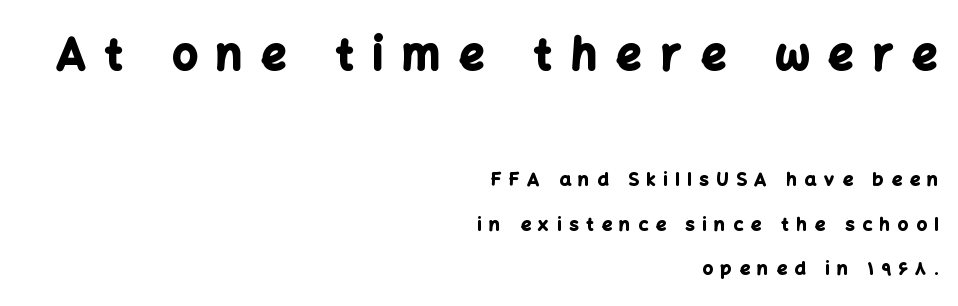
Q: Is the text bold? A: Yes.
Q: Is the text italic (slanted)? A: No, it is upright.
Q: Is the typeface a serif or a sans-serif typeface? A: Sans-serif.
Q: Is the text underlined? A: No.
Q: How is the paragraph aligned? A: Right-aligned.
Q: Is the spacing between letters normal or unusually wide? A: Unusually wide.
Q: Is the spacing between lines tight, normal or loose? A: Loose.
Q: Which block of text is set in a larger size, the first (top) or the second (bottom)? A: The first (top) one.
Q: Width (condensed, normal, or wide)? A: Normal.
Q: Stroke contrast? A: Low.
Q: x-height? A: Medium.
Q: Monospaced? A: No.
